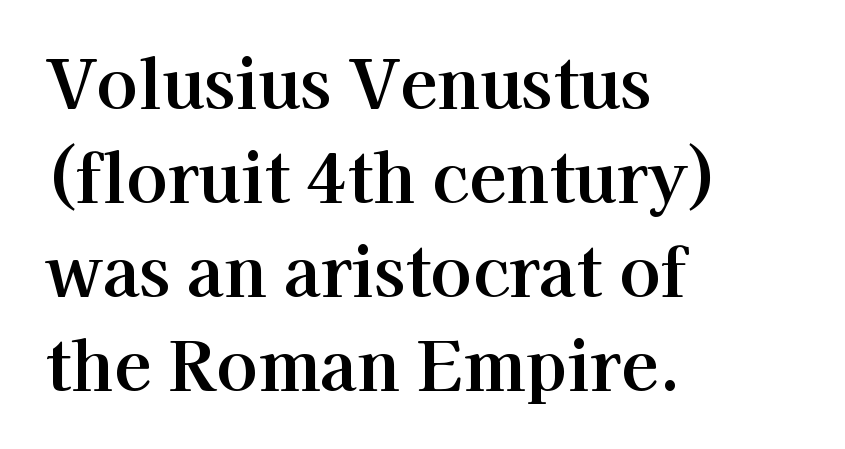
The image shows 68 px serif type, upright; set left-aligned, normal line spacing (1.38x), normal letter spacing, not underlined; high stroke contrast and a medium x-height.
